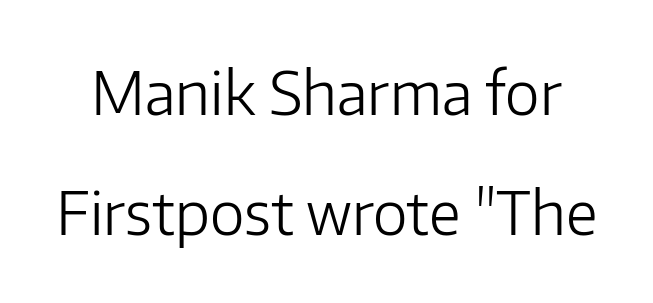
Q: Is the text bold? A: No.
Q: Is the text italic (slanted)? A: No, it is upright.
Q: Is the typeface a serif or a sans-serif typeface? A: Sans-serif.
Q: Is the text underlined? A: No.
Q: Is the spacing between letters normal or unusually wide? A: Normal.
Q: Is the spacing between lines tight, normal or loose? A: Loose.
Q: Width (condensed, normal, or wide)? A: Normal.
Q: Stroke contrast? A: Low.
Q: x-height? A: Medium.
Q: Monospaced? A: No.
